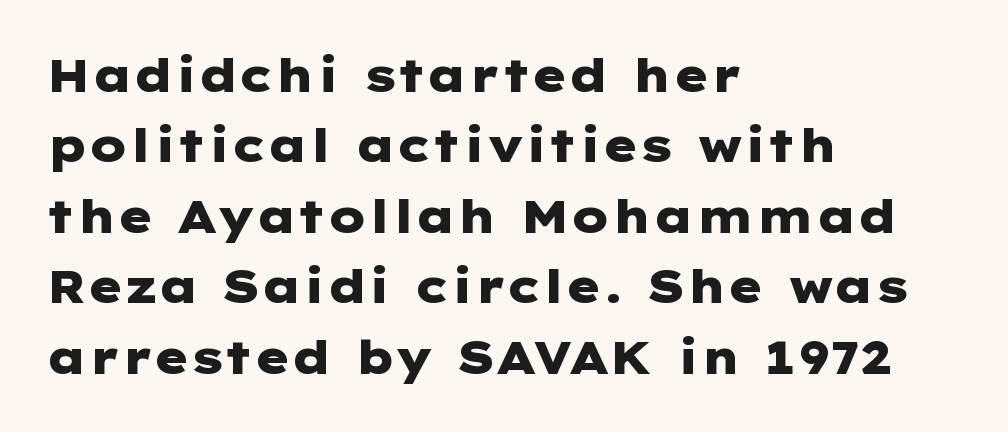
The lettering holds an erect, upright posture throughout. The text was rendered using a sans face with plain stroke endings. Reading down the block, your eye returns to a fixed left position each line. These lines carry a lot of weight — the face is fully bold. Inter-character spacing is left at the font's built-in metrics.
